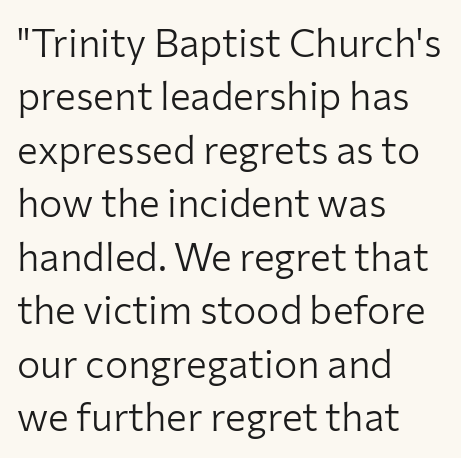
Q: Is the text bold? A: No.
Q: Is the text italic (slanted)? A: No, it is upright.
Q: Is the typeface a serif or a sans-serif typeface? A: Sans-serif.
Q: Is the text underlined? A: No.
Q: How is the paragraph aligned? A: Left-aligned.
Q: Is the spacing between letters normal or unusually wide? A: Normal.
Q: Is the spacing between lines tight, normal or loose? A: Normal.
Q: Width (condensed, normal, or wide)? A: Normal.
Q: Stroke contrast? A: Low.
Q: x-height? A: Medium.
Q: Monospaced? A: No.
